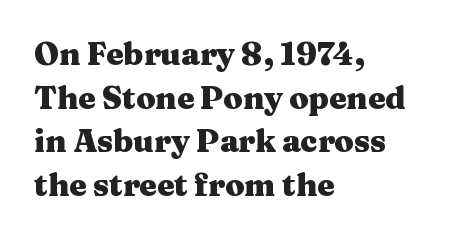
Q: Is the text bold? A: Yes.
Q: Is the text italic (slanted)? A: No, it is upright.
Q: Is the typeface a serif or a sans-serif typeface? A: Serif.
Q: Is the text underlined? A: No.
Q: How is the paragraph aligned? A: Left-aligned.
Q: Is the spacing between letters normal or unusually wide? A: Normal.
Q: Is the spacing between lines tight, normal or loose? A: Normal.
Q: Width (condensed, normal, or wide)? A: Wide.
Q: Stroke contrast? A: Medium.
Q: x-height? A: Medium.
Q: Monospaced? A: No.
